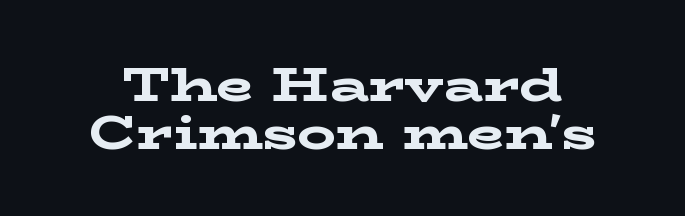
Does the weight exceed regular? Yes, all the way to bold. Caption: standard tracking, unaltered. The passage shown is typed in a proportional face where columns would drift. The passage shown stacks its lines with hardly any gap. The gap between lines stays unmarked.
